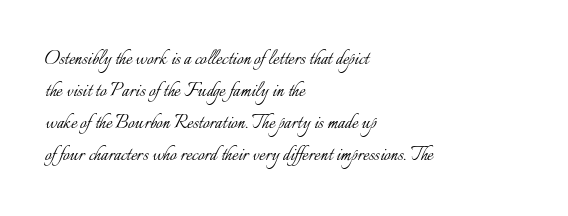
The image shows 23 px text type; set left-aligned, normal line spacing (1.39x), normal letter spacing, not underlined.
